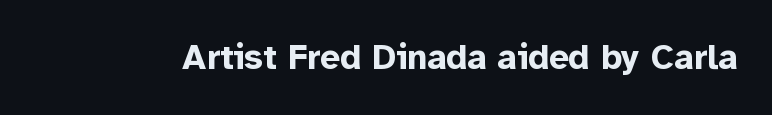
Q: Is the text bold? A: Yes.
Q: Is the text italic (slanted)? A: No, it is upright.
Q: Is the typeface a serif or a sans-serif typeface? A: Sans-serif.
Q: Is the text underlined? A: No.
Q: Is the spacing between letters normal or unusually wide? A: Normal.
Q: Width (condensed, normal, or wide)? A: Normal.
Q: Stroke contrast? A: Low.
Q: x-height? A: Medium.
Q: Monospaced? A: No.
